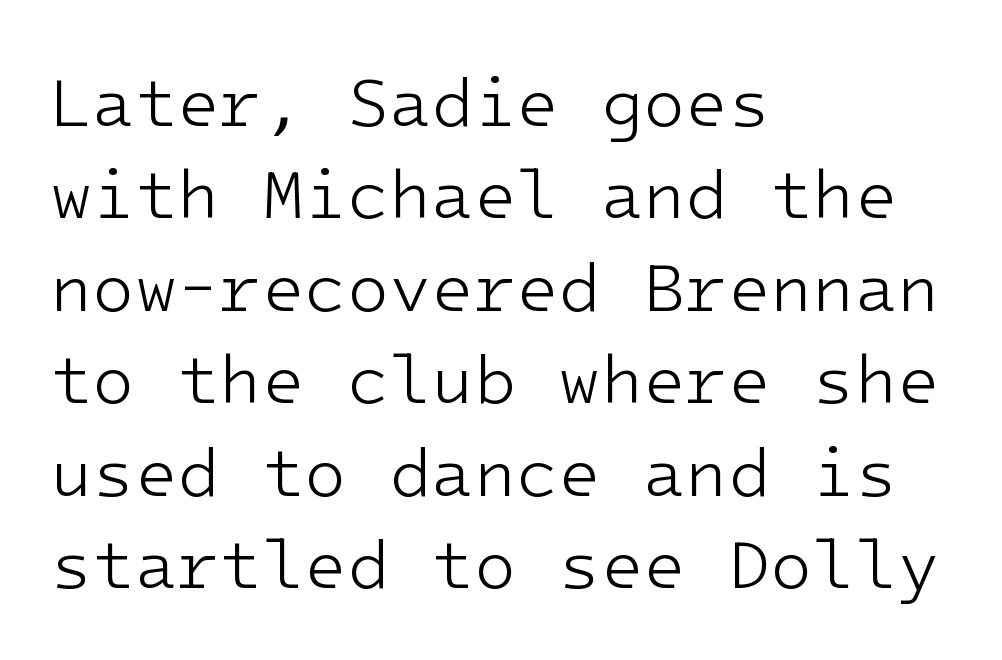
{"serif": "no", "italic": "no", "bold": "no", "weight": "light", "width": "normal", "stroke_contrast": "low", "x_height": "medium", "monospaced": "yes", "underline": "no", "align": "left", "line_spacing": "normal", "line_spacing_ratio": 1.34, "letter_spacing": "normal", "letter_spacing_em": 0.0, "glyph_px": 69}
